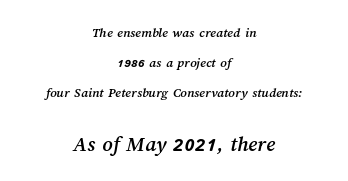
{"underline": "no", "align": "center", "line_spacing": "loose", "line_spacing_ratio": 2.15, "letter_spacing": "normal", "letter_spacing_em": 0.0, "larger_block": "second", "size_ratio": 1.57, "glyph_px": 22}
